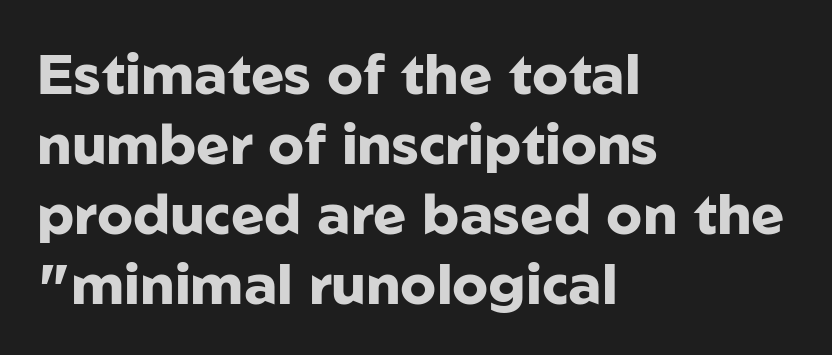
This sample uses plain, unmodified letter spacing. Upright lettering throughout. Short and long lines alike share a common starting point at left. This rendering features lettering with no underline. Interline gaps are of average width in this sample. The passage shown is emphatically bold.
